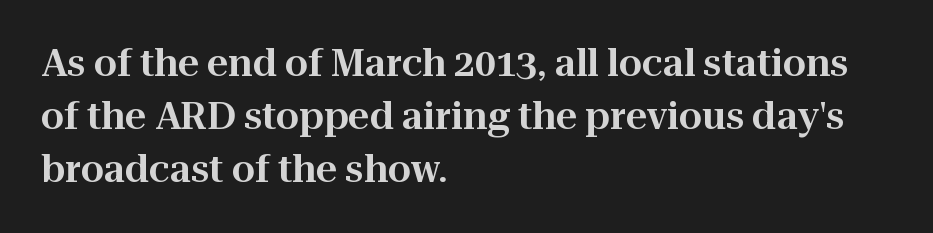
{"serif": "yes", "italic": "no", "width": "normal", "stroke_contrast": "high", "x_height": "medium", "monospaced": "no", "underline": "no", "align": "left", "line_spacing": "normal", "line_spacing_ratio": 1.43, "letter_spacing": "normal", "letter_spacing_em": 0.0, "glyph_px": 37}
